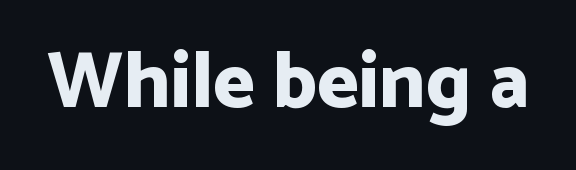
Q: Is the text bold? A: Yes.
Q: Is the text italic (slanted)? A: No, it is upright.
Q: Is the typeface a serif or a sans-serif typeface? A: Sans-serif.
Q: Is the text underlined? A: No.
Q: Is the spacing between letters normal or unusually wide? A: Normal.
Q: Width (condensed, normal, or wide)? A: Normal.
Q: Stroke contrast? A: Low.
Q: x-height? A: Medium.
Q: Monospaced? A: No.
